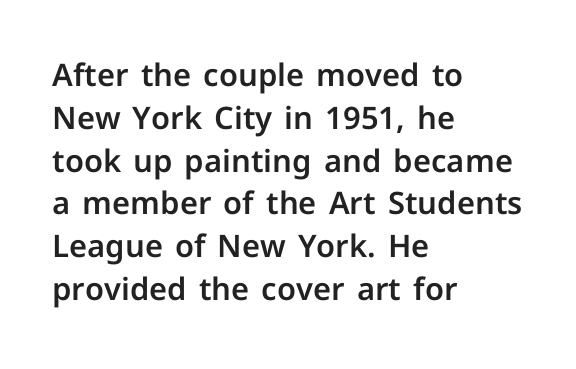
Q: Is the text italic (slanted)? A: No, it is upright.
Q: Is the typeface a serif or a sans-serif typeface? A: Sans-serif.
Q: Is the text underlined? A: No.
Q: How is the paragraph aligned? A: Left-aligned.
Q: Is the spacing between letters normal or unusually wide? A: Normal.
Q: Is the spacing between lines tight, normal or loose? A: Normal.
Q: Width (condensed, normal, or wide)? A: Normal.
Q: Stroke contrast? A: Low.
Q: x-height? A: Medium.
Q: Monospaced? A: No.
